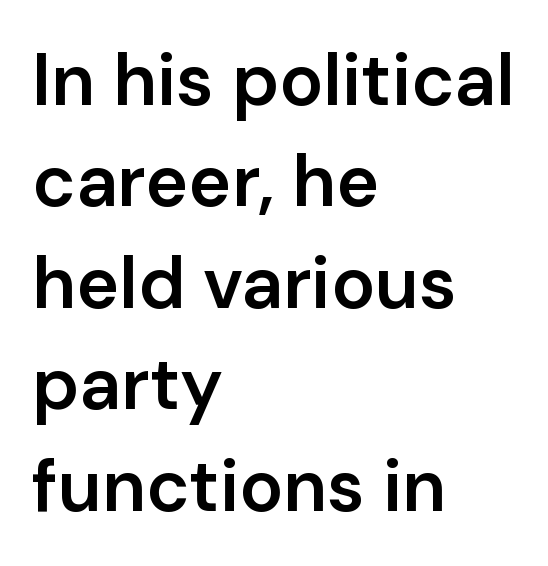
The image shows 73 px semibold sans-serif type, upright; set left-aligned, normal line spacing (1.39x), normal letter spacing, not underlined; low stroke contrast and a medium x-height.
